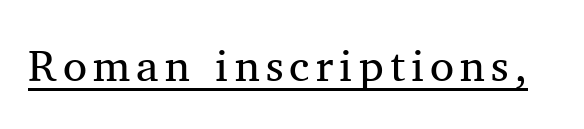
Q: Is the text bold? A: No.
Q: Is the text italic (slanted)? A: No, it is upright.
Q: Is the typeface a serif or a sans-serif typeface? A: Serif.
Q: Is the text underlined? A: Yes.
Q: Width (condensed, normal, or wide)? A: Normal.
Q: Stroke contrast? A: Medium.
Q: x-height? A: Medium.
Q: Monospaced? A: No.
